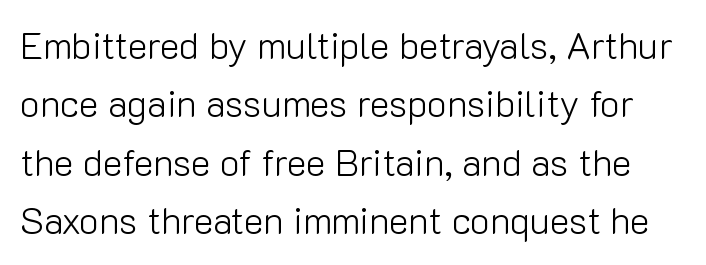
{"serif": "no", "italic": "no", "bold": "no", "weight": "light", "width": "normal", "stroke_contrast": "low", "x_height": "medium", "monospaced": "no", "underline": "no", "line_spacing": "normal", "line_spacing_ratio": 1.58, "letter_spacing": "normal", "letter_spacing_em": 0.0, "glyph_px": 37}
